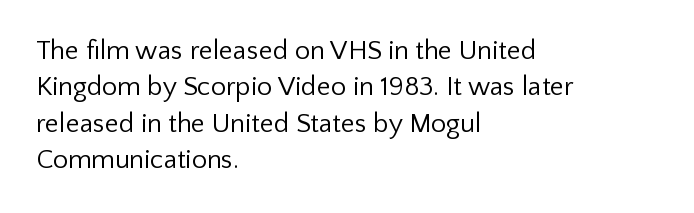
Q: Is the text bold? A: No.
Q: Is the text italic (slanted)? A: No, it is upright.
Q: Is the text underlined? A: No.
Q: How is the paragraph aligned? A: Left-aligned.
Q: Is the spacing between letters normal or unusually wide? A: Normal.
Q: Is the spacing between lines tight, normal or loose? A: Normal.
